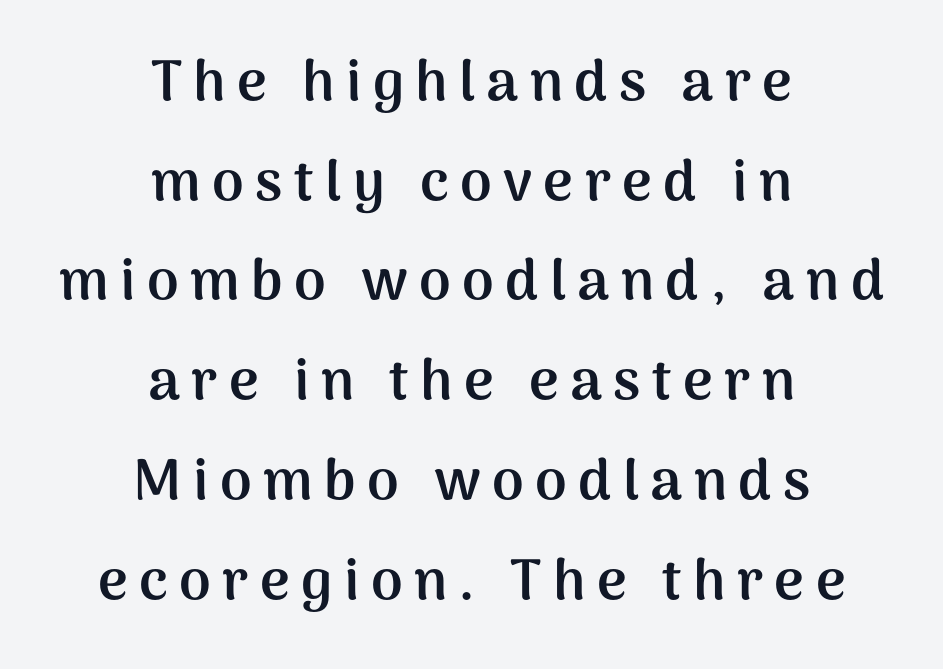
The image shows 57 px semibold sans-serif type, upright; set centered, line spacing 1.75x, unusually wide letter spacing (+0.2 em), not underlined; medium stroke contrast and a medium x-height.
